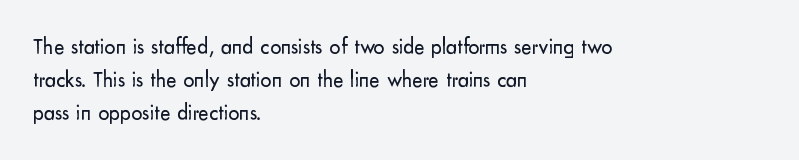
The image shows 22 px text type, upright; set left-aligned, normal line spacing (1.51x), normal letter spacing, not underlined.
